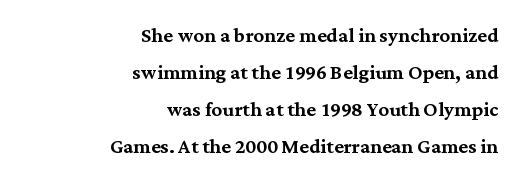
Q: Is the text italic (slanted)? A: No, it is upright.
Q: Is the text underlined? A: No.
Q: How is the paragraph aligned? A: Right-aligned.
Q: Is the spacing between letters normal or unusually wide? A: Normal.
Q: Is the spacing between lines tight, normal or loose? A: Normal.
